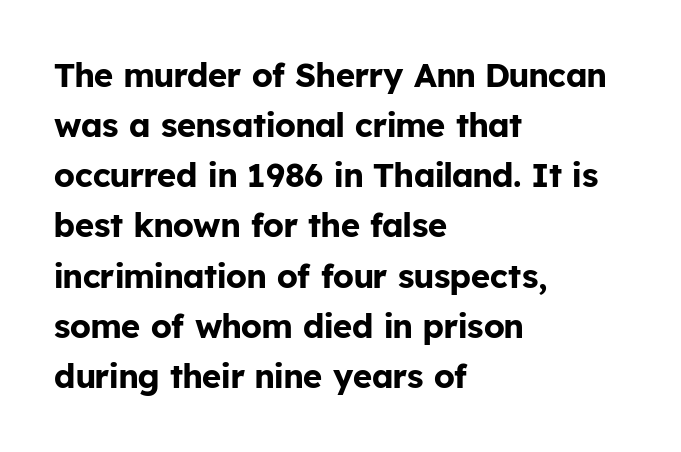
Q: Is the text bold? A: Yes.
Q: Is the text italic (slanted)? A: No, it is upright.
Q: Is the typeface a serif or a sans-serif typeface? A: Sans-serif.
Q: Is the text underlined? A: No.
Q: How is the paragraph aligned? A: Left-aligned.
Q: Is the spacing between letters normal or unusually wide? A: Normal.
Q: Is the spacing between lines tight, normal or loose? A: Normal.
Q: Width (condensed, normal, or wide)? A: Normal.
Q: Stroke contrast? A: Low.
Q: x-height? A: Medium.
Q: Monospaced? A: No.
